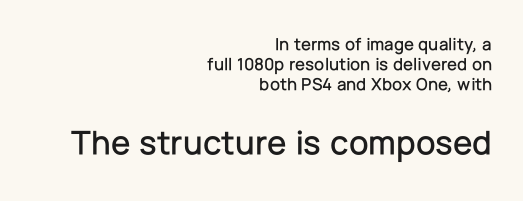
Q: Is the text italic (slanted)? A: No, it is upright.
Q: Is the typeface a serif or a sans-serif typeface? A: Sans-serif.
Q: Is the text underlined? A: No.
Q: How is the paragraph aligned? A: Right-aligned.
Q: Is the spacing between letters normal or unusually wide? A: Normal.
Q: Is the spacing between lines tight, normal or loose? A: Tight.
Q: Which block of text is set in a larger size, the first (top) or the second (bottom)? A: The second (bottom) one.
Q: Width (condensed, normal, or wide)? A: Normal.
Q: Stroke contrast? A: Low.
Q: x-height? A: Medium.
Q: Monospaced? A: No.
